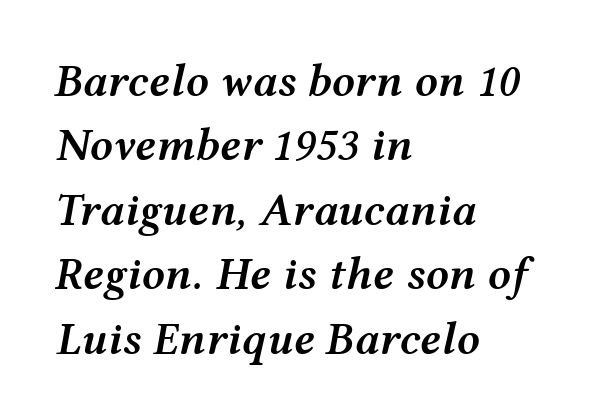
The image shows 46 px semibold, wide type, italic (leaning right); set left-aligned, normal line spacing (1.4x), normal letter spacing, not underlined; medium stroke contrast and a medium x-height.
